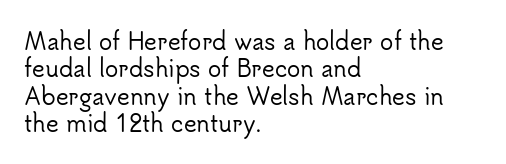
The image shows 22 px text type, upright; set left-aligned, normal line spacing (1.25x), normal letter spacing, not underlined.
